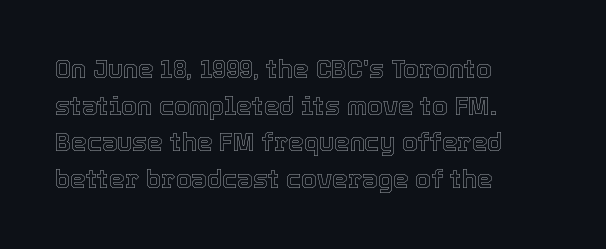
Q: Is the text italic (slanted)? A: No, it is upright.
Q: Is the text underlined? A: No.
Q: How is the paragraph aligned? A: Left-aligned.
Q: Is the spacing between letters normal or unusually wide? A: Normal.
Q: Is the spacing between lines tight, normal or loose? A: Normal.
